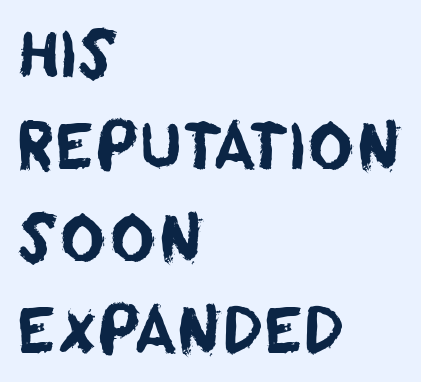
{"serif": "no", "width": "normal", "stroke_contrast": "low", "x_height": "large", "monospaced": "no", "underline": "no", "align": "left", "line_spacing": "normal", "line_spacing_ratio": 1.46, "letter_spacing": "normal", "letter_spacing_em": 0.0, "glyph_px": 63}
